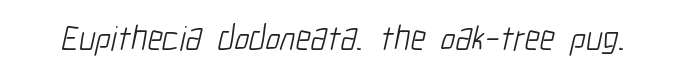
Q: Is the text bold? A: No.
Q: Is the typeface a serif or a sans-serif typeface? A: Sans-serif.
Q: Is the text underlined? A: No.
Q: Is the spacing between letters normal or unusually wide? A: Normal.
Q: Width (condensed, normal, or wide)? A: Condensed.
Q: Stroke contrast? A: Low.
Q: x-height? A: Medium.
Q: Monospaced? A: No.
